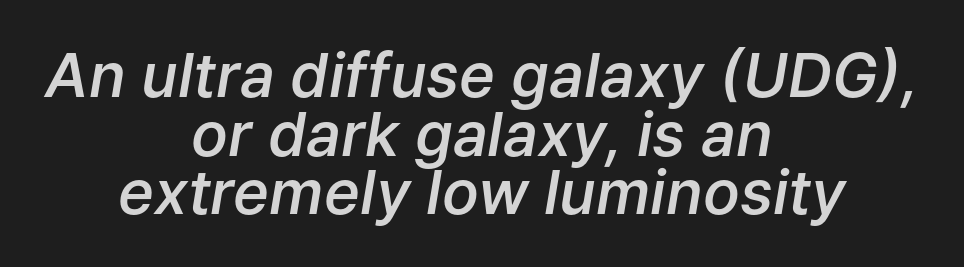
Note the varied advance widths — an 'i' is clearly narrower than an 'm'. Does the weight exceed regular? Yes, but only to semibold. The whitespace from short lines is split evenly between both sides. Clear beneath every line of the passage.
